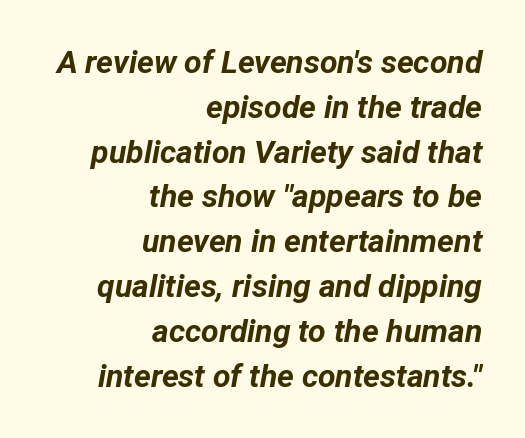
Q: Is the text bold? A: Yes.
Q: Is the text italic (slanted)? A: Yes, it leans right by about 12 degrees.
Q: Is the text underlined? A: No.
Q: How is the paragraph aligned? A: Right-aligned.
Q: Is the spacing between letters normal or unusually wide? A: Normal.
Q: Is the spacing between lines tight, normal or loose? A: Normal.
Q: Width (condensed, normal, or wide)? A: Normal.
Q: Stroke contrast? A: Low.
Q: x-height? A: Medium.
Q: Monospaced? A: No.
